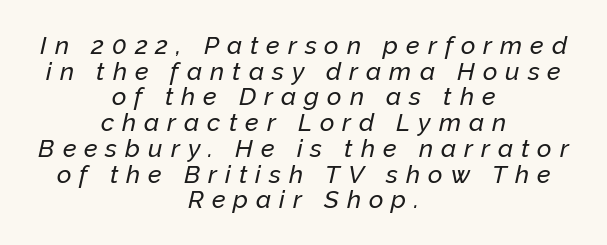
Q: Is the text italic (slanted)? A: Yes, it leans right by about 12 degrees.
Q: Is the text underlined? A: No.
Q: How is the paragraph aligned? A: Centered.
Q: Is the spacing between letters normal or unusually wide? A: Unusually wide.
Q: Is the spacing between lines tight, normal or loose? A: Tight.
